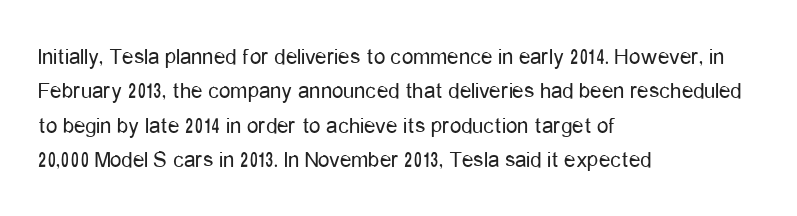
The image shows 23 px text type, upright; set left-aligned, normal line spacing (1.5x), normal letter spacing, not underlined.
